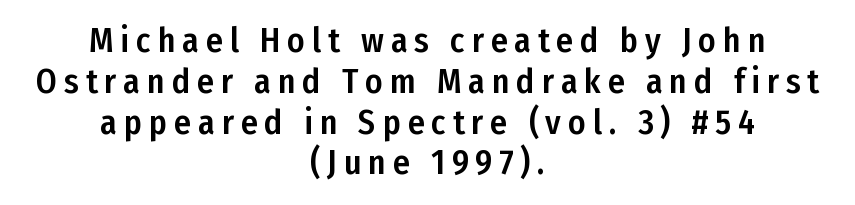
Q: Is the text italic (slanted)? A: No, it is upright.
Q: Is the typeface a serif or a sans-serif typeface? A: Sans-serif.
Q: Is the text underlined? A: No.
Q: How is the paragraph aligned? A: Centered.
Q: Is the spacing between letters normal or unusually wide? A: Unusually wide.
Q: Width (condensed, normal, or wide)? A: Condensed.
Q: Stroke contrast? A: Low.
Q: x-height? A: Medium.
Q: Monospaced? A: No.
